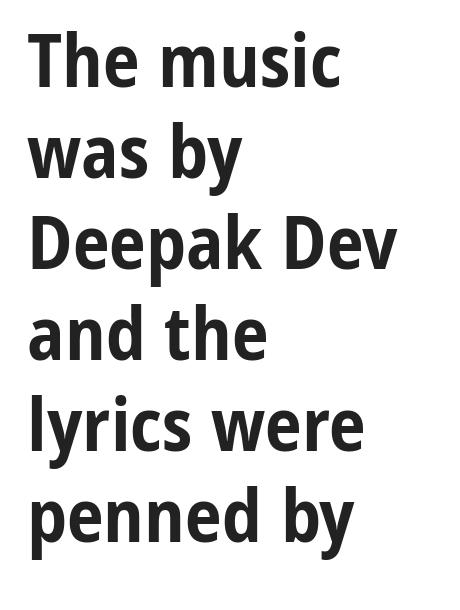
Unmarked baselines from the first word to the last. You could not count columns in this text — the font is proportionally spaced. The specimen reads as upright at a glance. Nothing sits at the stroke ends, so this counts as sans-serif. The line texture is even and compact thanks to regular tracking. Left-aligned paragraph, ragged on the right.
